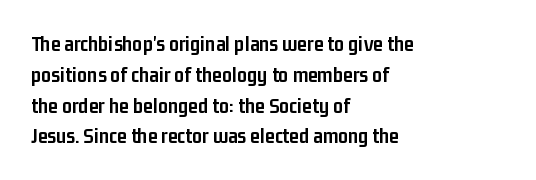
No italicization has been applied; the sample stays upright. The line-height multiplier appears to be the usual default. The face used here has the dense, thick strokes of a bold. Clear beneath every line of the passage. Each word holds together tightly as a unit, with standard inter-letter gaps. The typesetter chose a ragged-right arrangement here.
